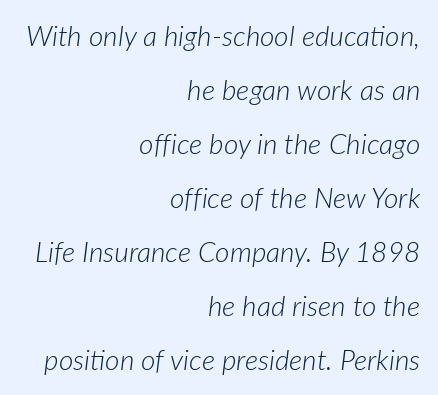
Descender tails drop into unmarked territory. The face used here has a pronounced slope to its letters. The rendering uses natural spacing where letterforms have individual widths. Compared with a typical body face, this is equally light or lighter still. A flush-right, rag-left setting is used for this passage. If you measured baseline to baseline, you'd find a long distance.
